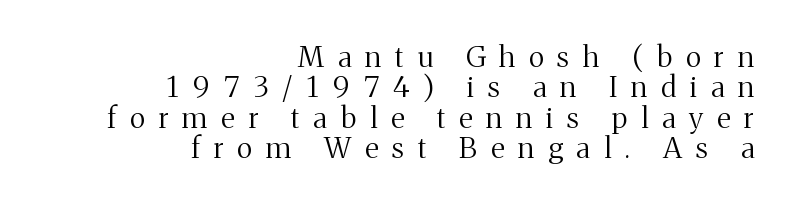
{"serif": "yes", "italic": "no", "bold": "no", "weight": "regular", "width": "normal", "stroke_contrast": "medium", "x_height": "medium", "monospaced": "no", "underline": "no", "align": "right", "line_spacing": "tight", "line_spacing_ratio": 1.05, "letter_spacing": "wide", "letter_spacing_em": 0.48, "glyph_px": 29}
